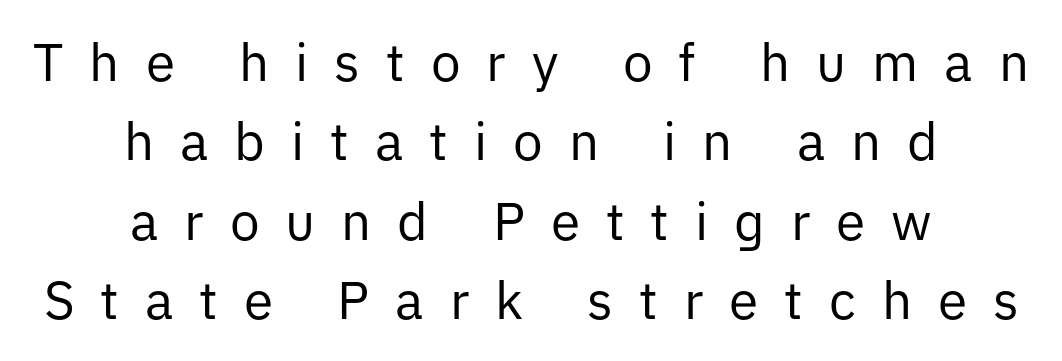
{"serif": "no", "italic": "no", "bold": "no", "weight": "regular", "width": "normal", "stroke_contrast": "low", "x_height": "medium", "monospaced": "no", "underline": "no", "align": "center", "line_spacing": "normal", "line_spacing_ratio": 1.5, "letter_spacing": "wide", "letter_spacing_em": 0.49, "glyph_px": 53}
